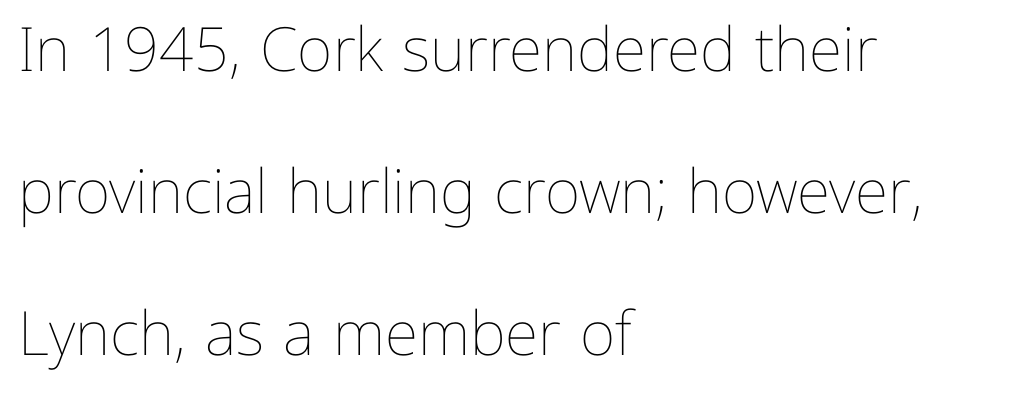
The characters are drawn with everyday or finer stroke widths. Note the varied advance widths — an 'i' is clearly narrower than an 'm'. Tracking here is standard; glyphs follow each other at the usual distance. The vertical gap from one line to the next is large. Glance below the letters and you will spot only blank space.
